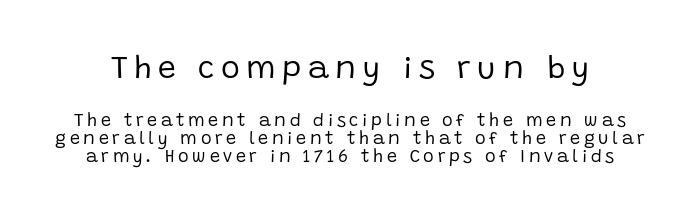
The image shows 32 px regular-weight sans-serif type, upright; set tight line spacing (1.0x), unusually wide letter spacing (+0.2 em), not underlined; the first (top) block is 1.78x larger; low stroke contrast and a large x-height.
